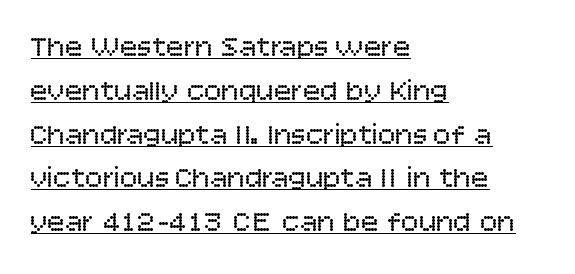
{"serif": "no", "italic": "no", "bold": "no", "weight": "regular", "width": "normal", "stroke_contrast": "low", "x_height": "large", "monospaced": "no", "underline": "yes", "align": "left", "line_spacing": "normal", "line_spacing_ratio": 1.51, "letter_spacing": "normal", "letter_spacing_em": 0.0, "glyph_px": 29}
